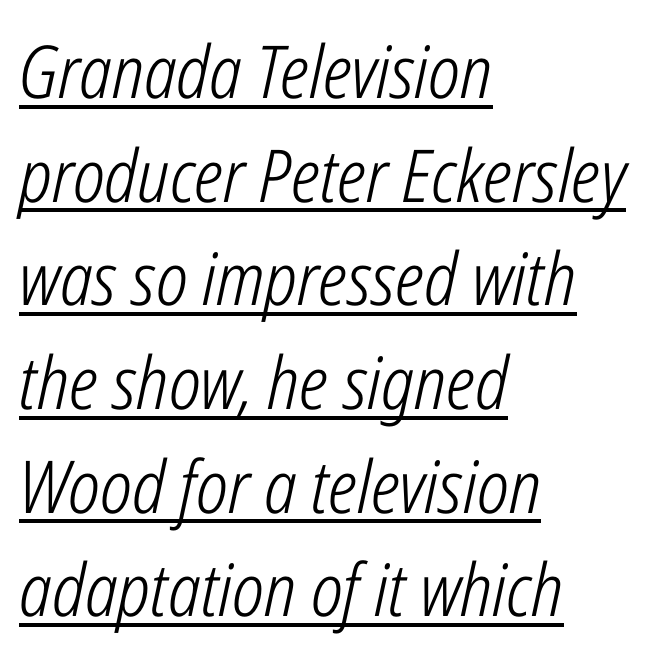
The image shows 73 px light, condensed type, italic (leaning right); set left-aligned, normal line spacing (1.42x), normal letter spacing, underlined; low stroke contrast and a medium x-height.
